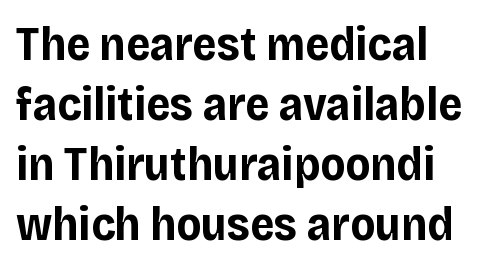
Q: Is the text bold? A: Yes.
Q: Is the text italic (slanted)? A: No, it is upright.
Q: Is the typeface a serif or a sans-serif typeface? A: Sans-serif.
Q: Is the text underlined? A: No.
Q: How is the paragraph aligned? A: Left-aligned.
Q: Is the spacing between letters normal or unusually wide? A: Normal.
Q: Is the spacing between lines tight, normal or loose? A: Normal.
Q: Width (condensed, normal, or wide)? A: Normal.
Q: Stroke contrast? A: Low.
Q: x-height? A: Large.
Q: Monospaced? A: No.
